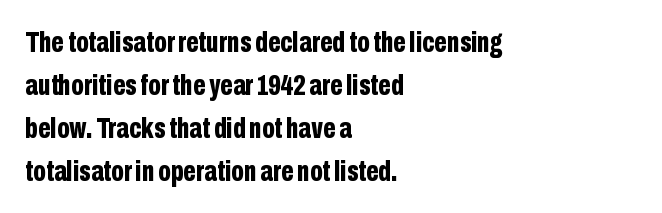
Q: Is the text bold? A: Yes.
Q: Is the text italic (slanted)? A: No, it is upright.
Q: Is the typeface a serif or a sans-serif typeface? A: Sans-serif.
Q: Is the text underlined? A: No.
Q: How is the paragraph aligned? A: Left-aligned.
Q: Is the spacing between letters normal or unusually wide? A: Normal.
Q: Is the spacing between lines tight, normal or loose? A: Normal.
Q: Width (condensed, normal, or wide)? A: Condensed.
Q: Stroke contrast? A: Low.
Q: x-height? A: Medium.
Q: Monospaced? A: No.
